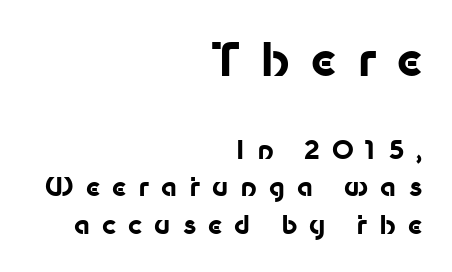
{"serif": "no", "italic": "no", "bold": "yes", "weight": "bold", "width": "normal", "stroke_contrast": "low", "x_height": "medium", "monospaced": "no", "underline": "no", "align": "right", "line_spacing": "normal", "line_spacing_ratio": 1.44, "letter_spacing": "wide", "letter_spacing_em": 0.46, "larger_block": "first", "size_ratio": 1.77, "glyph_px": 46}
